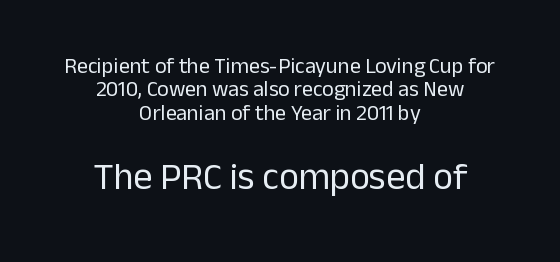
{"serif": "no", "italic": "no", "bold": "no", "weight": "regular", "width": "normal", "stroke_contrast": "low", "x_height": "medium", "monospaced": "no", "underline": "no", "align": "center", "line_spacing": "tight", "line_spacing_ratio": 1.06, "letter_spacing": "normal", "letter_spacing_em": 0.0, "larger_block": "second", "size_ratio": 1.73, "glyph_px": 38}
